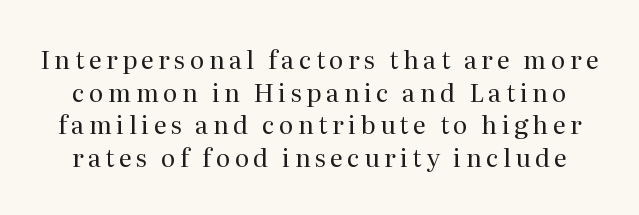
The image shows 25 px text type, upright; set normal line spacing (1.31x), not underlined.
